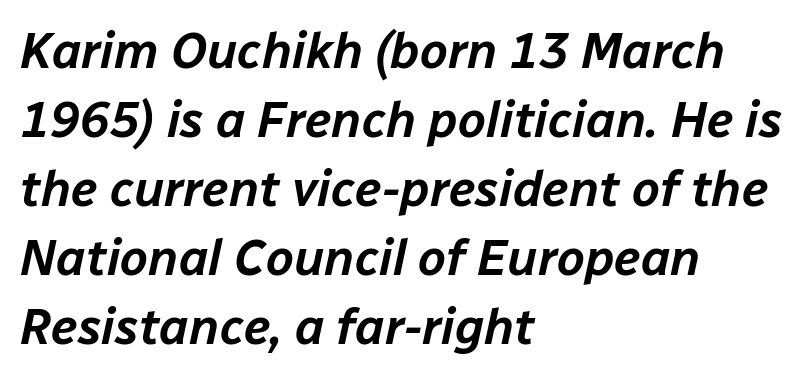
Q: Is the text italic (slanted)? A: Yes, it leans right by about 12 degrees.
Q: Is the text underlined? A: No.
Q: How is the paragraph aligned? A: Left-aligned.
Q: Is the spacing between letters normal or unusually wide? A: Normal.
Q: Is the spacing between lines tight, normal or loose? A: Normal.
Q: Width (condensed, normal, or wide)? A: Normal.
Q: Stroke contrast? A: Low.
Q: x-height? A: Medium.
Q: Monospaced? A: No.
